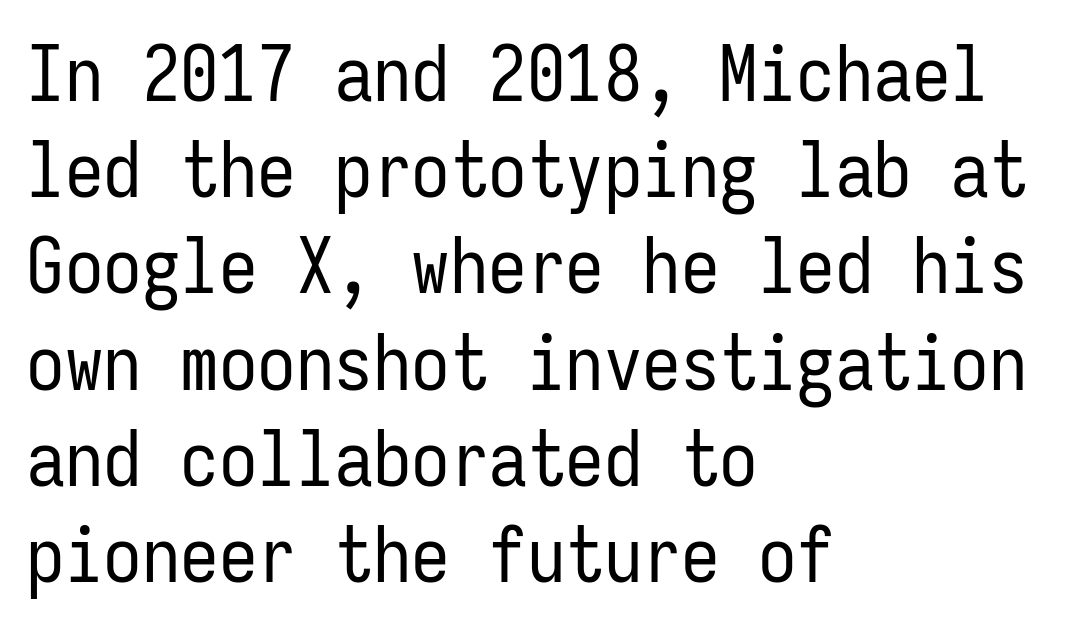
Monospaced: the letters line up in strict vertical columns. The compositor pushed each line to the left boundary. Is there much room between lines? A standard amount, neither cramped nor airy. Unmarked baselines from the first word to the last. Do the letters lean? They stand straight. No letter is thick-stroked: the sample isn't bold.
